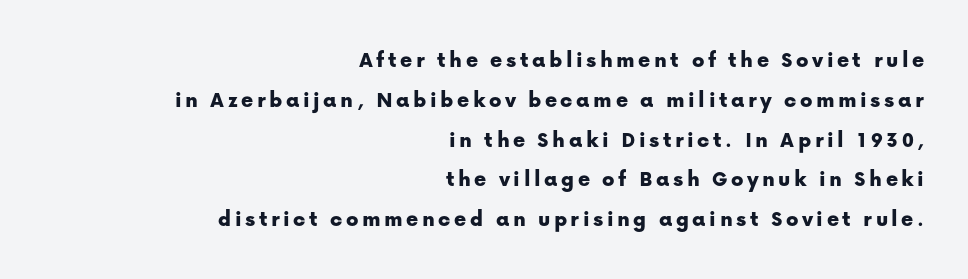
Q: Is the text italic (slanted)? A: No, it is upright.
Q: Is the text underlined? A: No.
Q: How is the paragraph aligned? A: Right-aligned.
